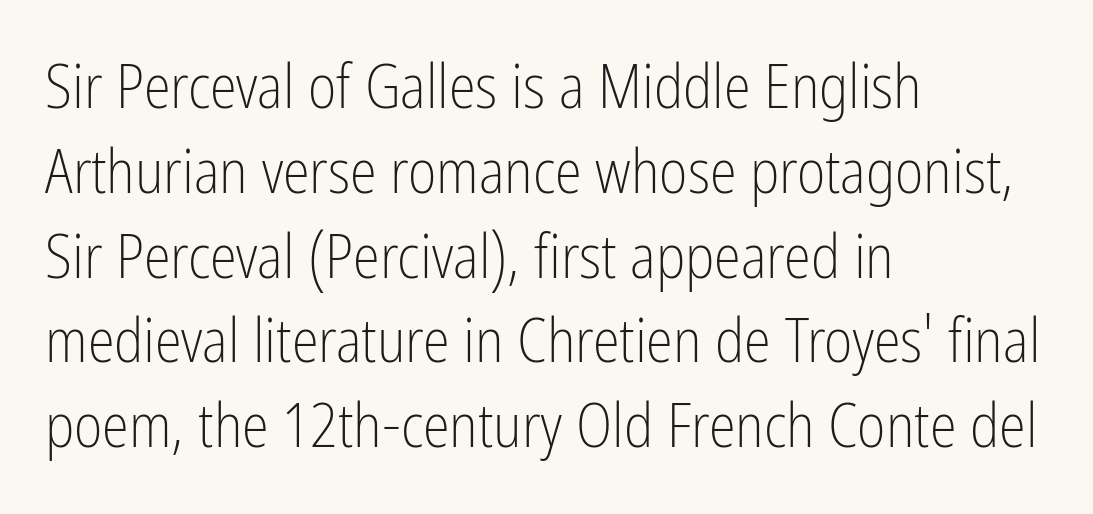
Q: Is the text bold? A: No.
Q: Is the text italic (slanted)? A: No, it is upright.
Q: Is the typeface a serif or a sans-serif typeface? A: Sans-serif.
Q: Is the text underlined? A: No.
Q: How is the paragraph aligned? A: Left-aligned.
Q: Is the spacing between letters normal or unusually wide? A: Normal.
Q: Is the spacing between lines tight, normal or loose? A: Normal.
Q: Width (condensed, normal, or wide)? A: Condensed.
Q: Stroke contrast? A: Low.
Q: x-height? A: Medium.
Q: Monospaced? A: No.
